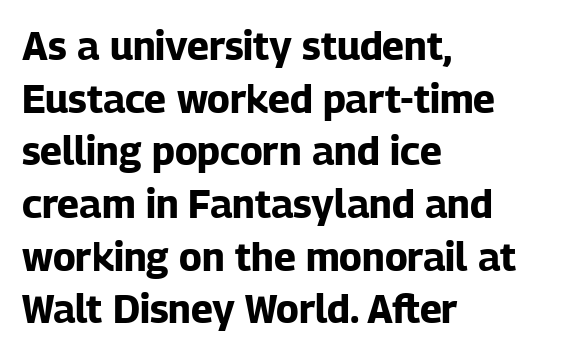
Q: Is the text bold? A: Yes.
Q: Is the text italic (slanted)? A: No, it is upright.
Q: Is the typeface a serif or a sans-serif typeface? A: Sans-serif.
Q: Is the text underlined? A: No.
Q: How is the paragraph aligned? A: Left-aligned.
Q: Is the spacing between letters normal or unusually wide? A: Normal.
Q: Is the spacing between lines tight, normal or loose? A: Normal.
Q: Width (condensed, normal, or wide)? A: Normal.
Q: Stroke contrast? A: Low.
Q: x-height? A: Medium.
Q: Monospaced? A: No.
